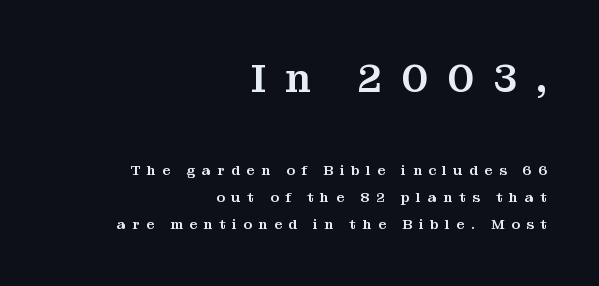
The image shows 40 px serif type, upright; set right-aligned, loose line spacing (1.92x), unusually wide letter spacing (+0.46 em), not underlined; the first (top) block is 2.86x larger; medium stroke contrast and a medium x-height.
